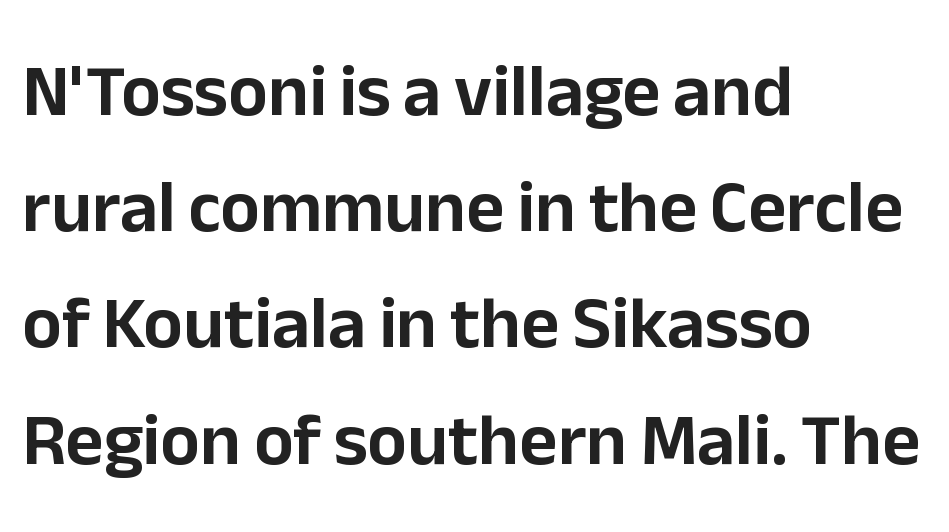
Glyph-to-glyph distance matches everyday printed text. Vertically, the passage feels balanced, rows spaced as you'd expect. The typesetter chose a ragged-right arrangement here. Serif or sans? Sans — the stroke terminals are bare. Spacing verdict: proportional, widths tailored to each character. Check under the words: just untouched page.
